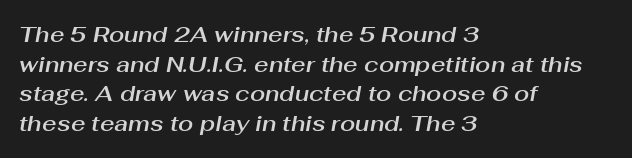
Q: Is the text italic (slanted)? A: Yes, it leans right by about 10 degrees.
Q: Is the text underlined? A: No.
Q: How is the paragraph aligned? A: Left-aligned.
Q: Is the spacing between letters normal or unusually wide? A: Normal.
Q: Is the spacing between lines tight, normal or loose? A: Normal.
